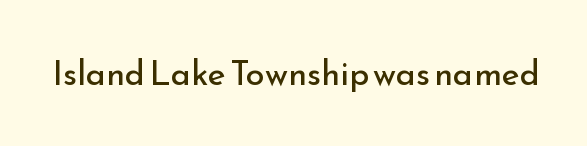
Q: Is the text bold? A: No.
Q: Is the text italic (slanted)? A: No, it is upright.
Q: Is the typeface a serif or a sans-serif typeface? A: Sans-serif.
Q: Is the text underlined? A: No.
Q: Is the spacing between letters normal or unusually wide? A: Normal.
Q: Width (condensed, normal, or wide)? A: Normal.
Q: Stroke contrast? A: Low.
Q: x-height? A: Small.
Q: Monospaced? A: No.
